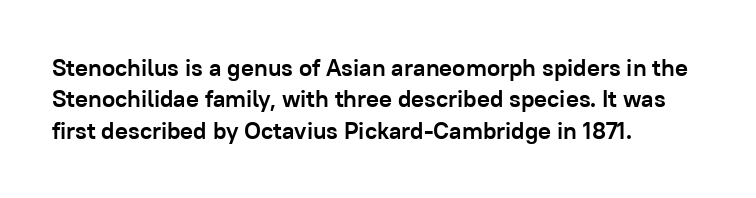
{"italic": "no", "bold": "yes", "underline": "no", "align": "left", "line_spacing": "normal", "line_spacing_ratio": 1.31, "letter_spacing": "normal", "letter_spacing_em": 0.0, "glyph_px": 24}
